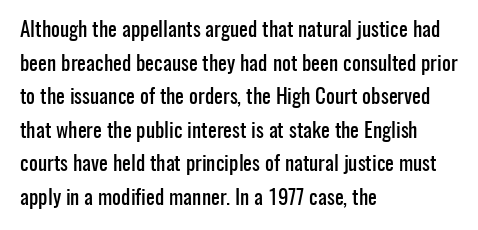
Q: Is the text italic (slanted)? A: No, it is upright.
Q: Is the text underlined? A: No.
Q: How is the paragraph aligned? A: Left-aligned.
Q: Is the spacing between letters normal or unusually wide? A: Normal.
Q: Is the spacing between lines tight, normal or loose? A: Normal.
